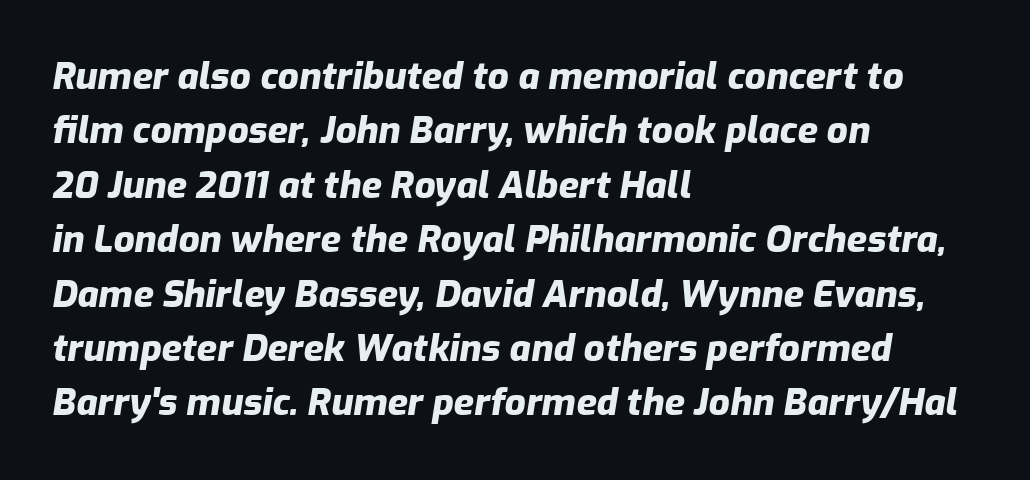
Inter-character spacing is left at the font's built-in metrics. You could not count columns in this text — the font is proportionally spaced. This sample is left-justified, so line endings fall wherever the words run out. I'd describe the lettering as bold — thick and assertive. Type without underlining.
